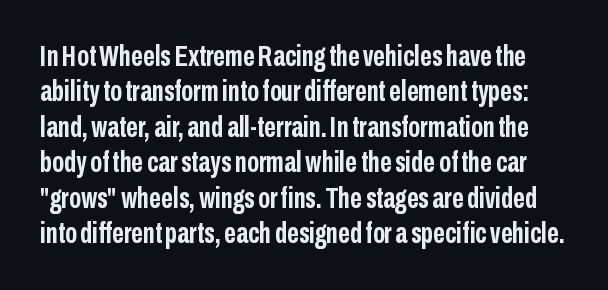
The characters look thick and weighty, a clear bold. You could call the tracking neutral — neither tight nor loose. The font family rendered here belongs to the sans-serif group. Do the characters align in a grid? No, the font is proportional. Words float on clear page, feet unadorned.
